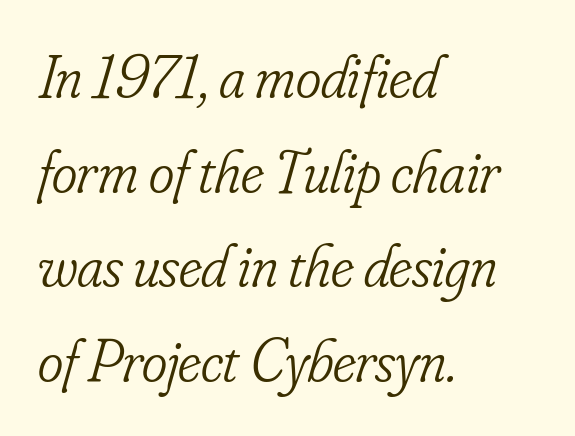
{"serif": "yes", "italic": "yes", "lean": "right", "slant_degrees": 16, "bold": "no", "weight": "light", "width": "condensed", "stroke_contrast": "low", "x_height": "small", "monospaced": "no", "underline": "no", "align": "left", "line_spacing": "normal", "line_spacing_ratio": 1.55, "letter_spacing": "normal", "letter_spacing_em": 0.0, "glyph_px": 61}
